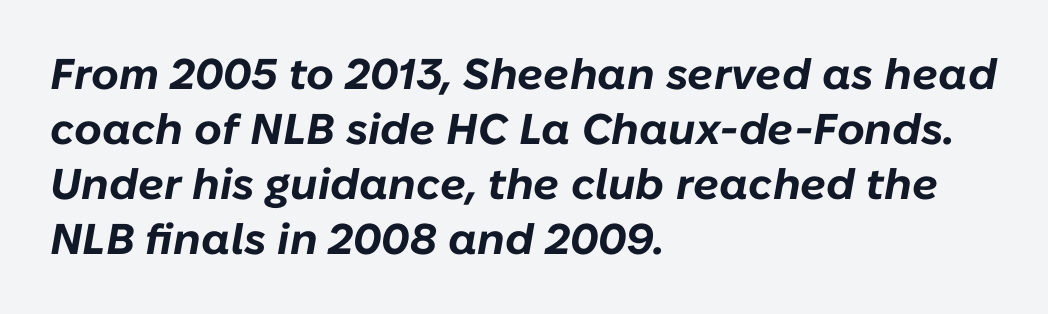
Proportional: the letters do not fall into vertical columns. Between one letter and the next there's only the usual sliver of space. Alignment: flush left. A dark, heavy texture on the line: the type is bold.
